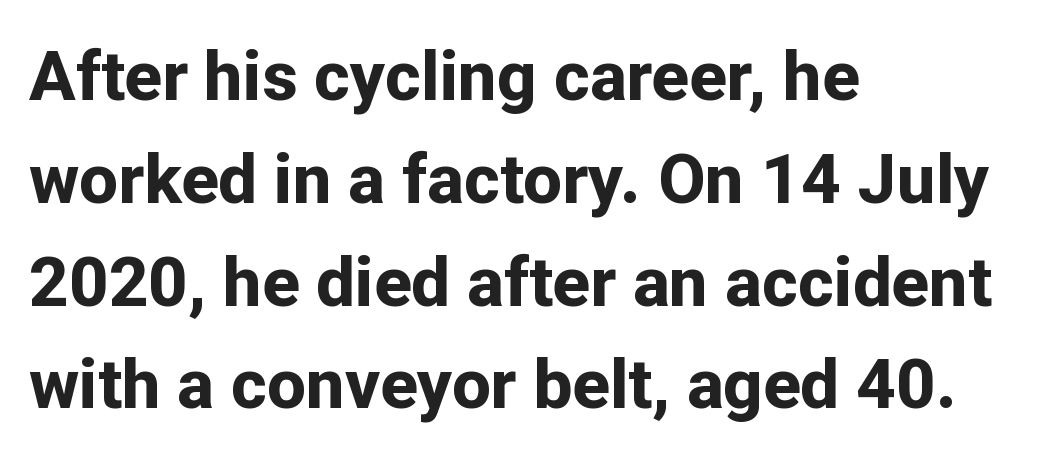
Is the block centered? No — it sits flush against the left margin. Words float on clear page, feet unadorned. The passage shown is emphatically bold. Notice how the stems are strictly vertical — no italics here. A typesetter would call this proportional, since set widths differ per character. Vertical spacing — default.
